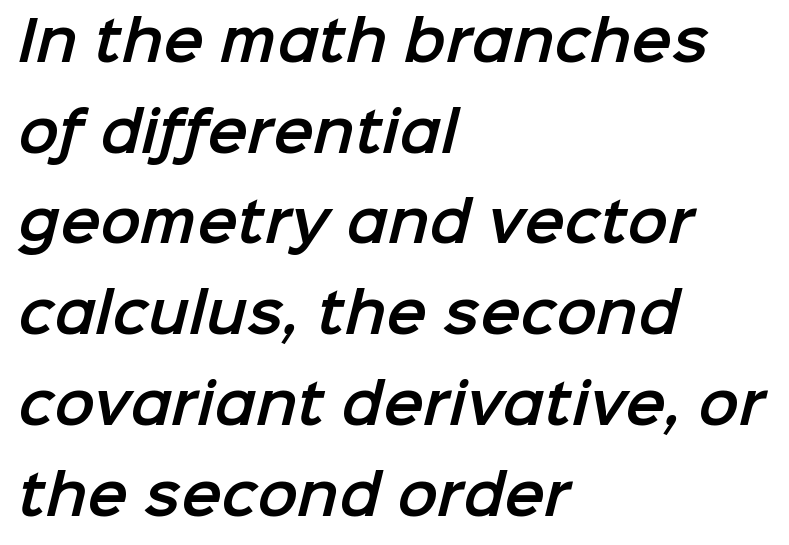
The image shows 54 px sans-serif type; set left-aligned, normal line spacing (1.68x), normal letter spacing, not underlined; low stroke contrast and a medium x-height.
